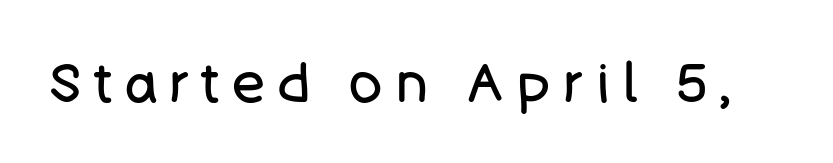
The image shows 55 px regular-weight sans-serif type, upright; set unusually wide letter spacing (+0.24 em), not underlined; low stroke contrast and a large x-height.
